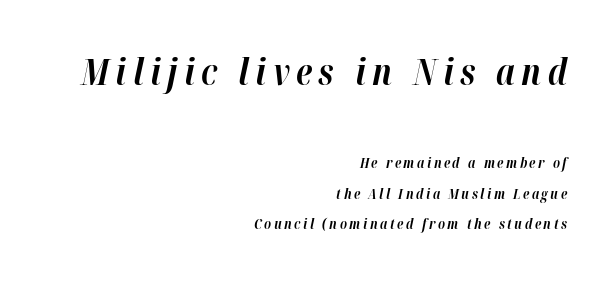
The image shows 36 px bold type, italic (leaning right); set right-aligned, loose line spacing (2.18x), not underlined; the first (top) block is 2.57x larger; high stroke contrast and a medium x-height.
